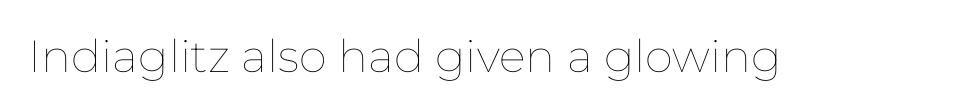
Q: Is the text bold? A: No.
Q: Is the text italic (slanted)? A: No, it is upright.
Q: Is the text underlined? A: No.
Q: Is the spacing between letters normal or unusually wide? A: Normal.
Q: Width (condensed, normal, or wide)? A: Normal.
Q: Stroke contrast? A: Low.
Q: x-height? A: Medium.
Q: Monospaced? A: No.
